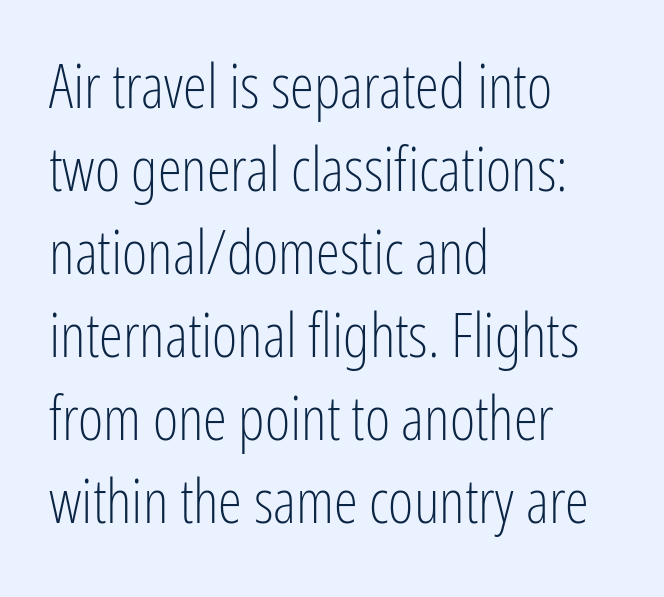
Q: Is the text bold? A: No.
Q: Is the text italic (slanted)? A: No, it is upright.
Q: Is the typeface a serif or a sans-serif typeface? A: Sans-serif.
Q: Is the text underlined? A: No.
Q: How is the paragraph aligned? A: Left-aligned.
Q: Is the spacing between letters normal or unusually wide? A: Normal.
Q: Is the spacing between lines tight, normal or loose? A: Normal.
Q: Width (condensed, normal, or wide)? A: Condensed.
Q: Stroke contrast? A: Low.
Q: x-height? A: Medium.
Q: Monospaced? A: No.
